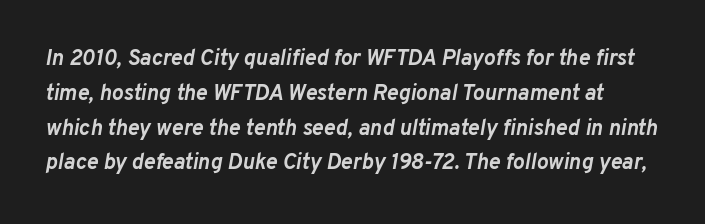
Q: Is the text bold? A: Yes.
Q: Is the text italic (slanted)? A: Yes, it leans right by about 10 degrees.
Q: Is the text underlined? A: No.
Q: Is the spacing between letters normal or unusually wide? A: Normal.
Q: Is the spacing between lines tight, normal or loose? A: Normal.
